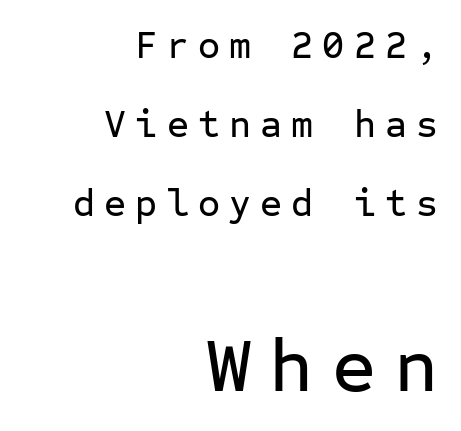
A typesetter would call this heavily tracked-out type. What kind of face is this? One without serifs — a sans. Italic? Not at all — the glyphs are vertical. Casual observation: everything's shoved over to the right. This sample has the even, mechanical cadence of fixed-width lettering.
